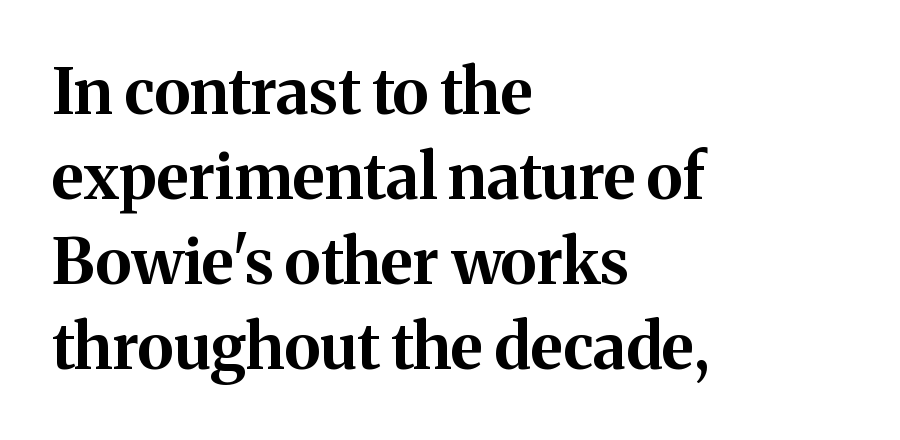
{"serif": "yes", "italic": "no", "bold": "yes", "weight": "bold", "width": "normal", "stroke_contrast": "medium", "x_height": "medium", "monospaced": "no", "underline": "no", "align": "left", "line_spacing": "normal", "line_spacing_ratio": 1.35, "letter_spacing": "normal", "letter_spacing_em": 0.0, "glyph_px": 63}
